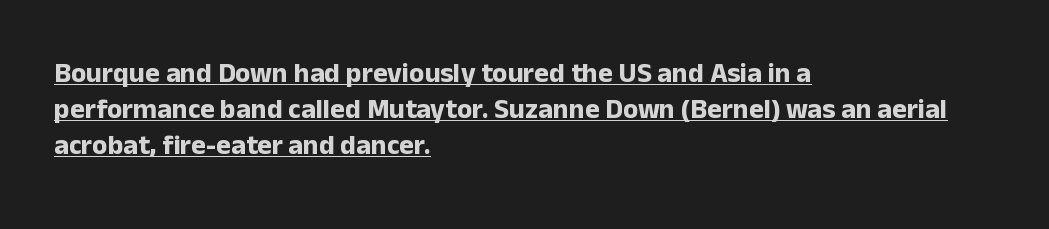
The image shows 28 px bold sans-serif type, upright; set left-aligned, normal line spacing (1.29x), normal letter spacing, underlined; low stroke contrast and a medium x-height.
